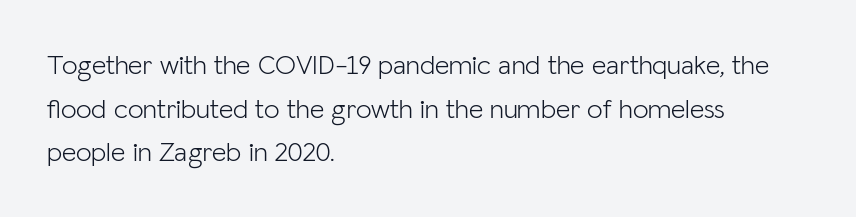
{"serif": "no", "italic": "no", "bold": "no", "weight": "light", "width": "normal", "stroke_contrast": "low", "x_height": "medium", "monospaced": "no", "underline": "no", "align": "left", "line_spacing": "normal", "line_spacing_ratio": 1.56, "letter_spacing": "normal", "letter_spacing_em": 0.0, "glyph_px": 28}
